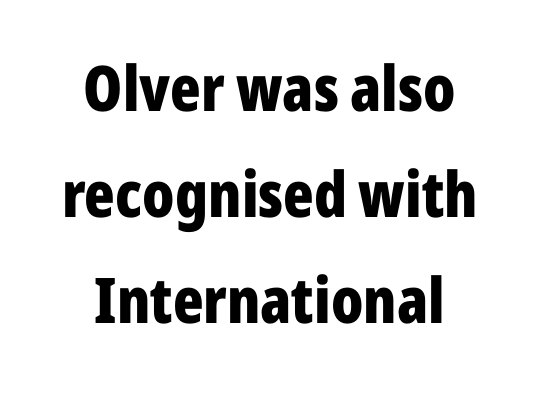
The image shows 63 px bold, condensed sans-serif type, upright; set normal line spacing (1.68x), normal letter spacing, not underlined; low stroke contrast and a medium x-height.
